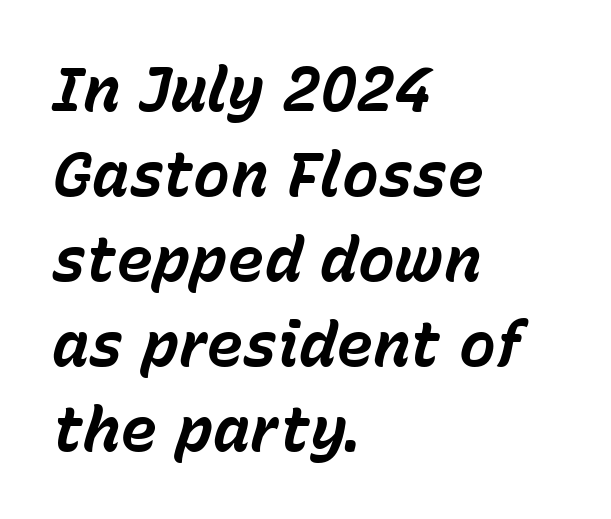
Q: Is the text bold? A: Yes.
Q: Is the text italic (slanted)? A: Yes, it leans right by about 15 degrees.
Q: Is the text underlined? A: No.
Q: How is the paragraph aligned? A: Left-aligned.
Q: Is the spacing between letters normal or unusually wide? A: Normal.
Q: Is the spacing between lines tight, normal or loose? A: Normal.
Q: Width (condensed, normal, or wide)? A: Normal.
Q: Stroke contrast? A: Low.
Q: x-height? A: Medium.
Q: Monospaced? A: No.
